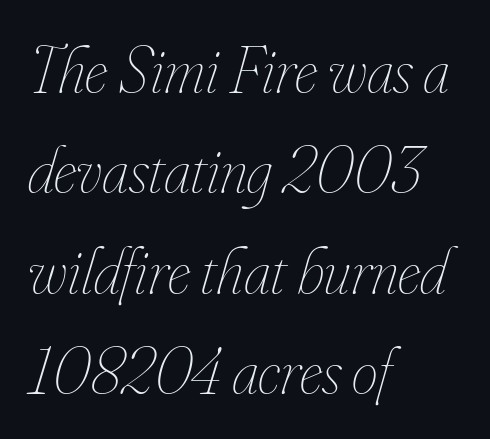
Leftover space on each line is placed entirely after the last word. Is there much room between lines? A standard amount, neither cramped nor airy. Weight: regular or lighter. The strip under each line holds only bare page. You could not count columns in this text — the font is proportionally spaced.
